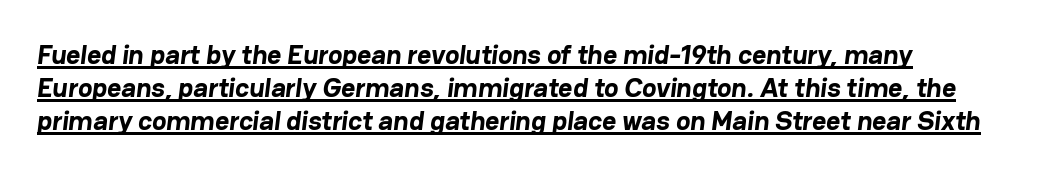
The image shows 27 px bold type; set line spacing 1.23x, normal letter spacing, underlined.
